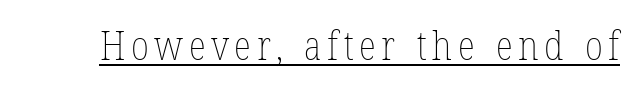
Q: Is the text bold? A: No.
Q: Is the text italic (slanted)? A: No, it is upright.
Q: Is the text underlined? A: Yes.
Q: Width (condensed, normal, or wide)? A: Condensed.
Q: Stroke contrast? A: Low.
Q: x-height? A: Medium.
Q: Monospaced? A: No.
